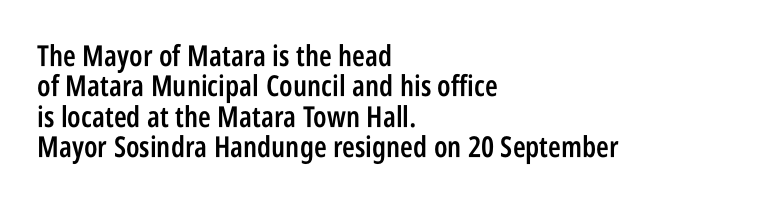
The typesetter chose a ragged-right arrangement here. The lines are packed closely together with very little leading. You could not count columns in this text — the font is proportionally spaced. Firm but not heavy-handed strokes: this text is semibold. Each letter's strokes conclude bluntly, with no projecting serifs.
